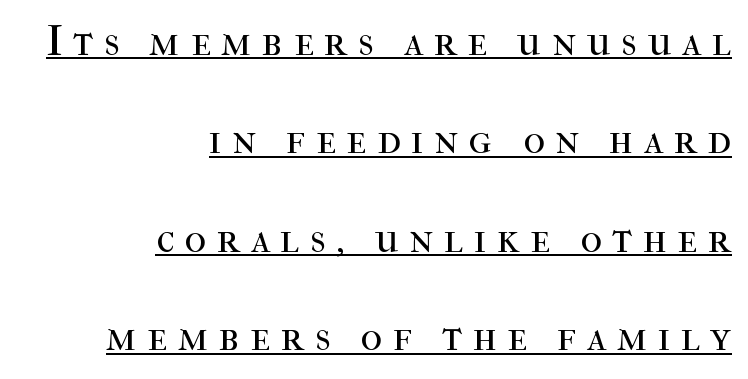
Compared with a typical body face, this is equally light or lighter still. How are the letters spaced? Widely, with obvious added tracking. One-word summary of the alignment: right. This sample has the flowing, uneven cadence of proportional lettering. These lines stand farther apart than default settings would place them.
